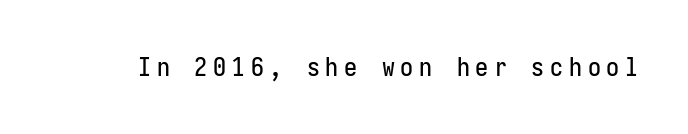
The image shows 26 px text type, upright; set unusually wide letter spacing (+0.22 em), not underlined.
